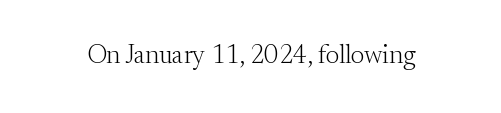
A roman cut, with each character standing at attention. Decoration check: the copy has no underline. The gaps between neighbouring characters are ordinary and unremarkable. Bold? No — there's no thickening of the strokes.
